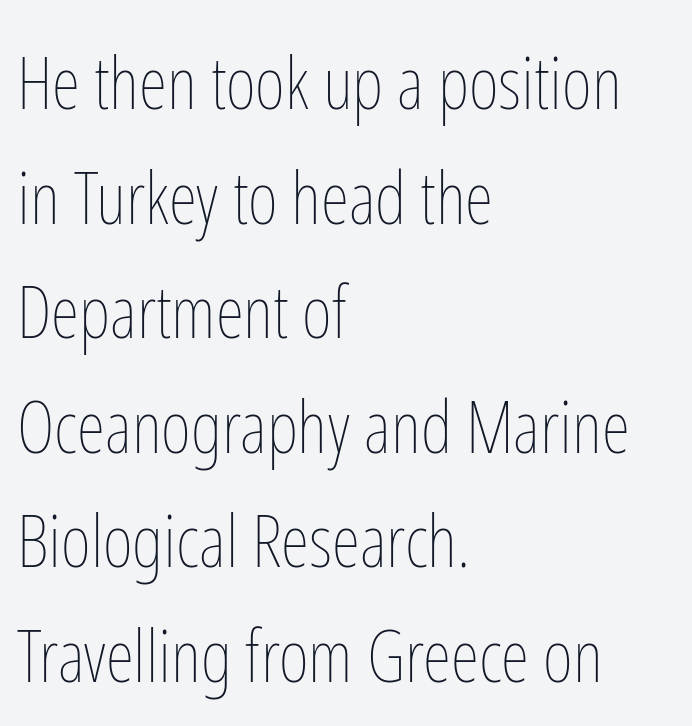
The image shows 73 px thin, condensed type, upright; set left-aligned, normal line spacing (1.57x), normal letter spacing, not underlined; low stroke contrast and a medium x-height.
